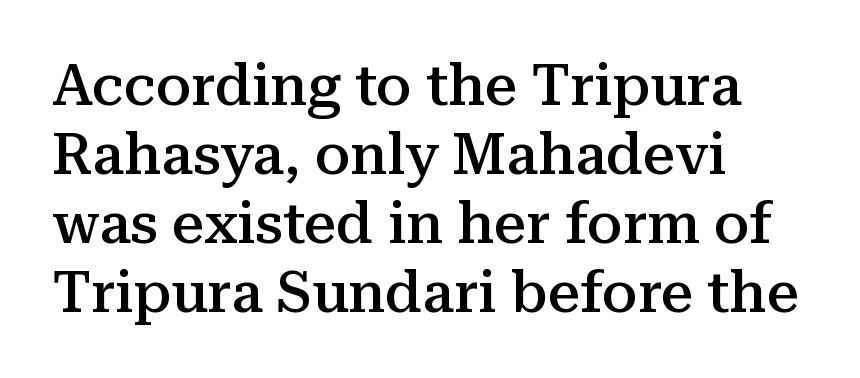
Ascenders rise straight up at ninety degrees. Tracking value appears to be zero — textbook default spacing. The typesetting leans somewhat heavy: a semibold. Each letter's strokes conclude with small projecting serifs.
